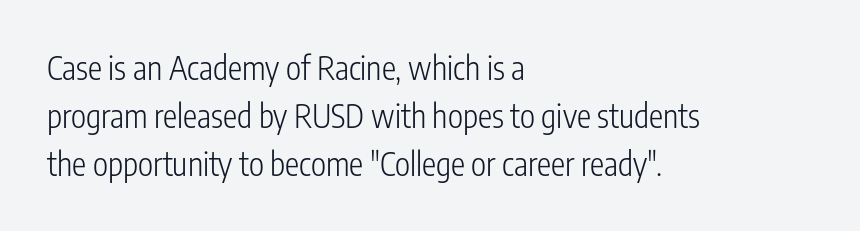
{"serif": "no", "italic": "no", "bold": "no", "weight": "light", "width": "condensed", "stroke_contrast": "low", "x_height": "medium", "monospaced": "no", "underline": "no", "align": "left", "line_spacing": "normal", "line_spacing_ratio": 1.5, "letter_spacing": "normal", "letter_spacing_em": 0.0, "glyph_px": 32}
